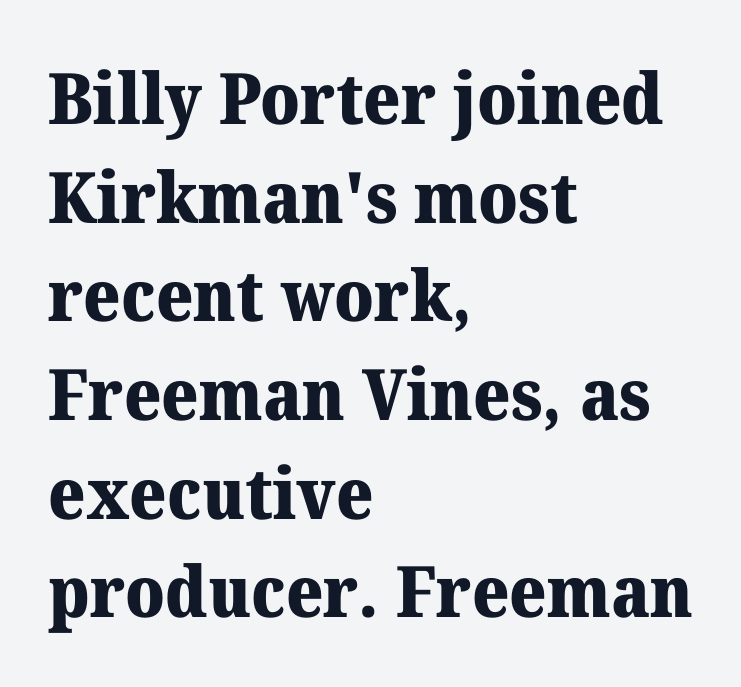
The image shows 71 px heavy serif type, upright; set left-aligned, normal line spacing (1.39x), normal letter spacing, not underlined; medium stroke contrast and a medium x-height.
